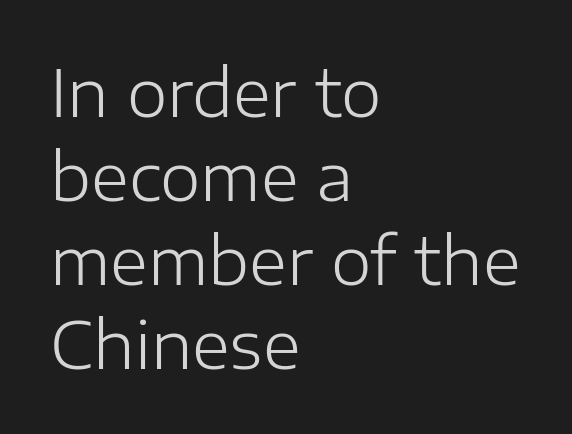
{"serif": "no", "italic": "no", "bold": "no", "weight": "light", "width": "normal", "stroke_contrast": "low", "x_height": "medium", "monospaced": "no", "underline": "no", "align": "left", "line_spacing": "normal", "line_spacing_ratio": 1.29, "letter_spacing": "normal", "letter_spacing_em": 0.0, "glyph_px": 65}
